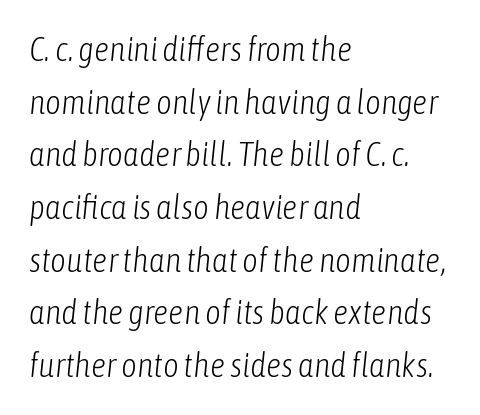
{"italic": "yes", "lean": "right", "slant_degrees": 6, "bold": "no", "weight": "light", "width": "condensed", "stroke_contrast": "low", "x_height": "medium", "monospaced": "no", "underline": "no", "align": "left", "line_spacing": "normal", "line_spacing_ratio": 1.55, "letter_spacing": "normal", "letter_spacing_em": 0.0, "glyph_px": 34}
